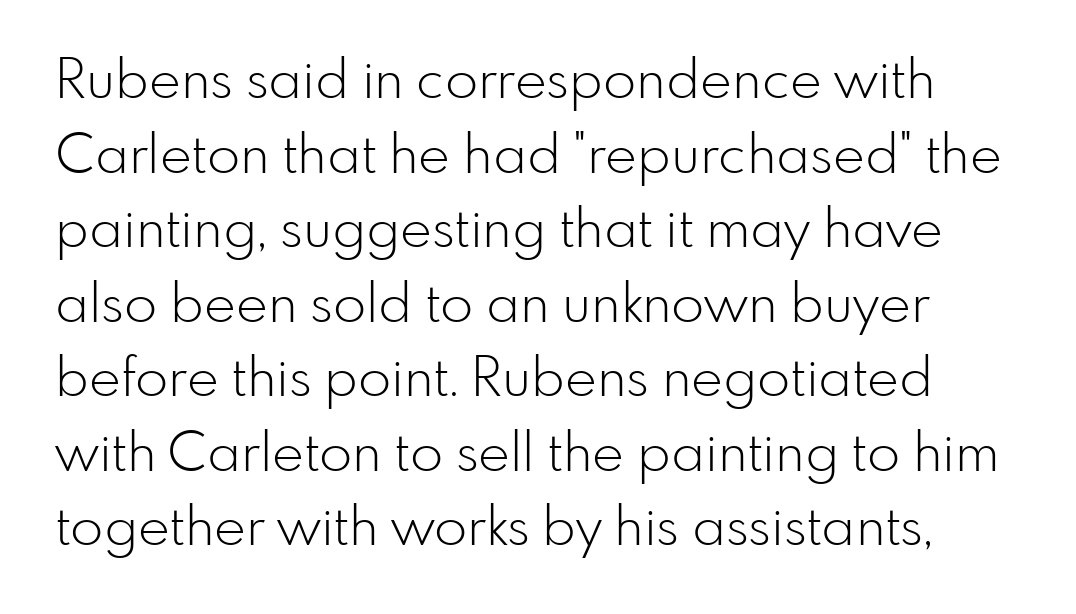
The image shows 54 px light sans-serif type, upright; set normal line spacing (1.38x), normal letter spacing, not underlined; low stroke contrast and a small x-height.
